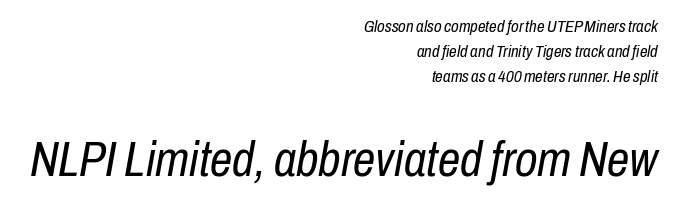
Q: Is the text bold? A: No.
Q: Is the text italic (slanted)? A: Yes, it leans right by about 10 degrees.
Q: Is the text underlined? A: No.
Q: How is the paragraph aligned? A: Right-aligned.
Q: Is the spacing between letters normal or unusually wide? A: Normal.
Q: Is the spacing between lines tight, normal or loose? A: Normal.
Q: Which block of text is set in a larger size, the first (top) or the second (bottom)? A: The second (bottom) one.
Q: Width (condensed, normal, or wide)? A: Condensed.
Q: Stroke contrast? A: Low.
Q: x-height? A: Medium.
Q: Monospaced? A: No.
